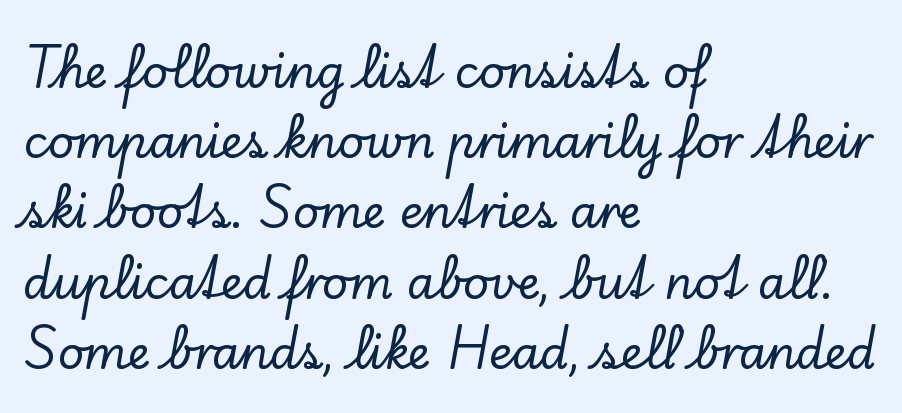
{"serif": "yes", "width": "normal", "stroke_contrast": "low", "x_height": "small", "monospaced": "no", "underline": "no", "align": "left", "line_spacing": "normal", "line_spacing_ratio": 1.56, "letter_spacing": "normal", "letter_spacing_em": 0.0, "glyph_px": 45}
